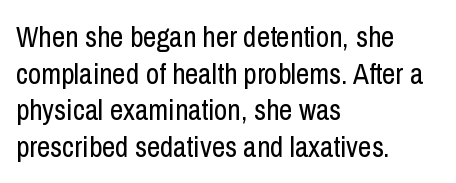
Q: Is the text bold? A: No.
Q: Is the text italic (slanted)? A: No, it is upright.
Q: Is the typeface a serif or a sans-serif typeface? A: Sans-serif.
Q: Is the text underlined? A: No.
Q: How is the paragraph aligned? A: Left-aligned.
Q: Is the spacing between letters normal or unusually wide? A: Normal.
Q: Is the spacing between lines tight, normal or loose? A: Normal.
Q: Width (condensed, normal, or wide)? A: Condensed.
Q: Stroke contrast? A: Low.
Q: x-height? A: Medium.
Q: Monospaced? A: No.
